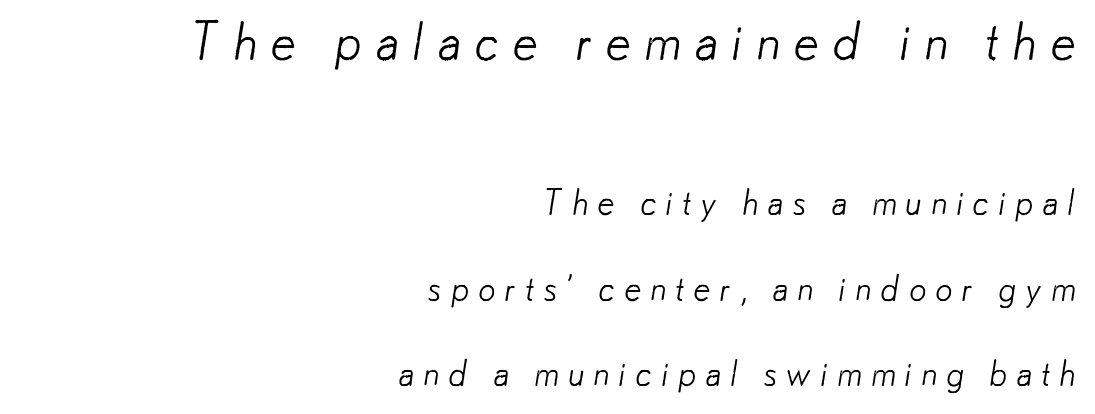
Spacing verdict: proportional, widths tailored to each character. Check under the words: just untouched page. The font family rendered here belongs to the sans-serif group. One glance says open: line gaps are wider than usual. The tracking jumps out immediately: characters are airy and widely separated.
